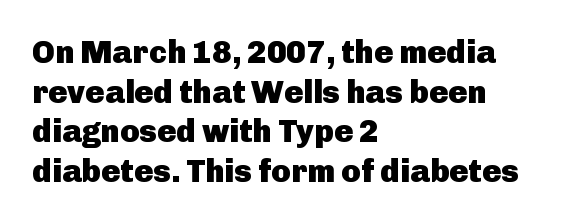
Q: Is the text bold? A: Yes.
Q: Is the text italic (slanted)? A: No, it is upright.
Q: Is the typeface a serif or a sans-serif typeface? A: Sans-serif.
Q: Is the text underlined? A: No.
Q: How is the paragraph aligned? A: Left-aligned.
Q: Is the spacing between letters normal or unusually wide? A: Normal.
Q: Width (condensed, normal, or wide)? A: Normal.
Q: Stroke contrast? A: Low.
Q: x-height? A: Medium.
Q: Monospaced? A: No.
